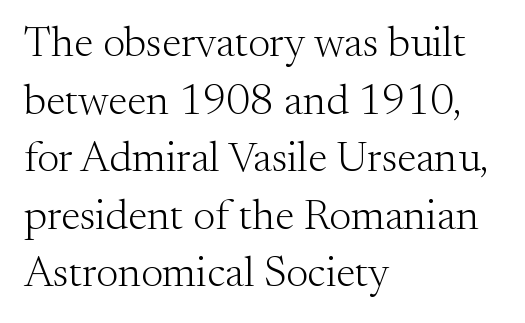
Think of a printed novel: that variable character pitch is what you see here. Stroke mass is kept to a normal reading level or below. If you measured baseline to baseline, you'd find a middling distance. Every stem runs plumb, perpendicular to the baseline. The text was rendered using a seriffed face with decorative stroke endings. How are the letters spaced? Ordinarily, with no added tracking.
